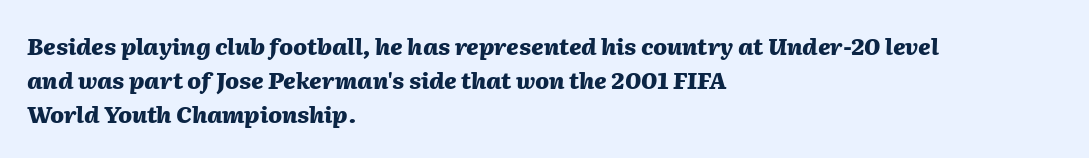
The image shows 23 px bold type, italic (leaning right); set left-aligned, normal line spacing (1.47x), normal letter spacing, not underlined.
